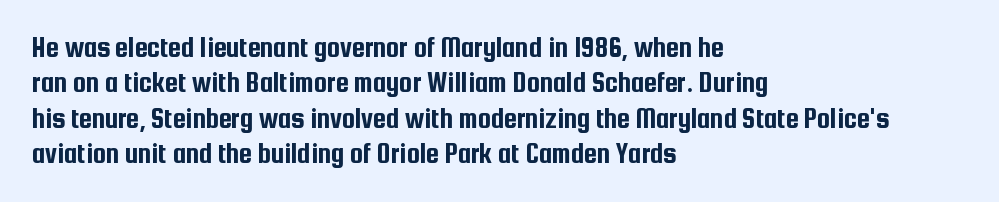
Q: Is the text italic (slanted)? A: No, it is upright.
Q: Is the typeface a serif or a sans-serif typeface? A: Sans-serif.
Q: Is the text underlined? A: No.
Q: How is the paragraph aligned? A: Left-aligned.
Q: Is the spacing between letters normal or unusually wide? A: Normal.
Q: Width (condensed, normal, or wide)? A: Condensed.
Q: Stroke contrast? A: Low.
Q: x-height? A: Medium.
Q: Monospaced? A: No.
